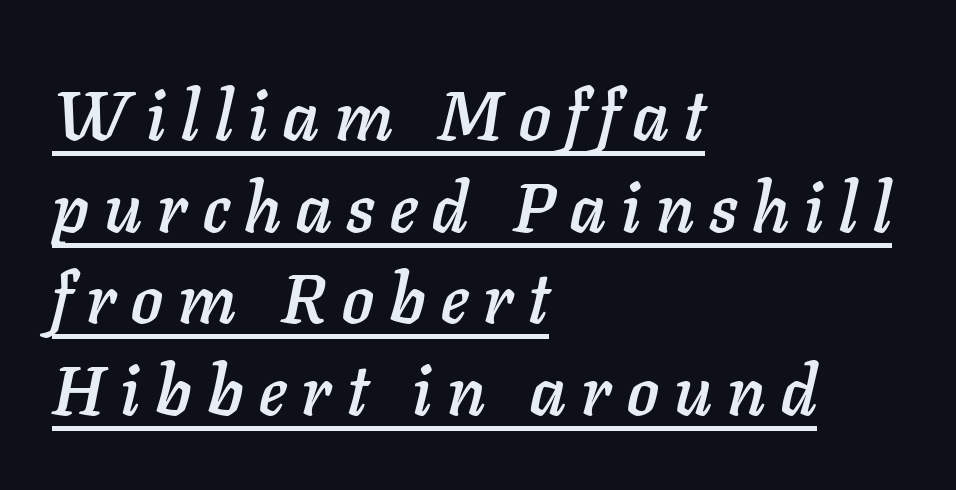
Honestly, the row spacing looks completely unremarkable. The gaps between neighbouring characters are conspicuously large. The lettering tilts uniformly, giving the passage an italic look. The face used here appears with an underline applied. The rag falls on the right side of this text block.
